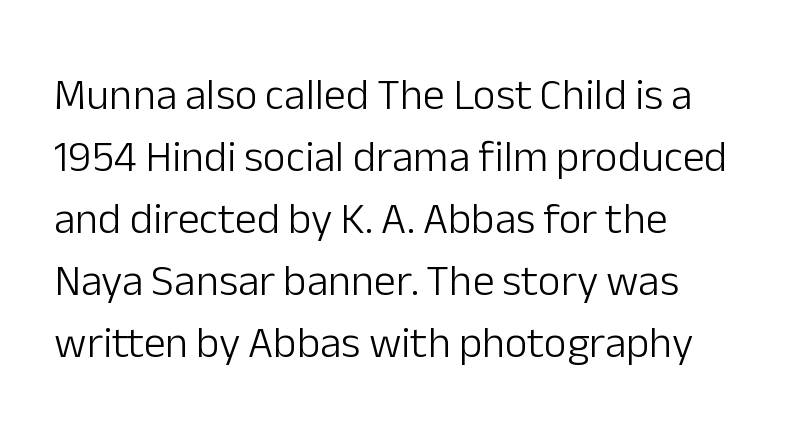
Q: Is the text bold? A: No.
Q: Is the text italic (slanted)? A: No, it is upright.
Q: Is the typeface a serif or a sans-serif typeface? A: Sans-serif.
Q: Is the text underlined? A: No.
Q: How is the paragraph aligned? A: Left-aligned.
Q: Is the spacing between letters normal or unusually wide? A: Normal.
Q: Is the spacing between lines tight, normal or loose? A: Normal.
Q: Width (condensed, normal, or wide)? A: Normal.
Q: Stroke contrast? A: Low.
Q: x-height? A: Medium.
Q: Monospaced? A: No.
